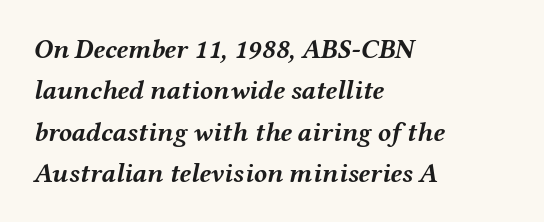
The image shows 27 px bold type, italic (leaning right); set left-aligned, normal line spacing (1.53x), normal letter spacing, not underlined.
